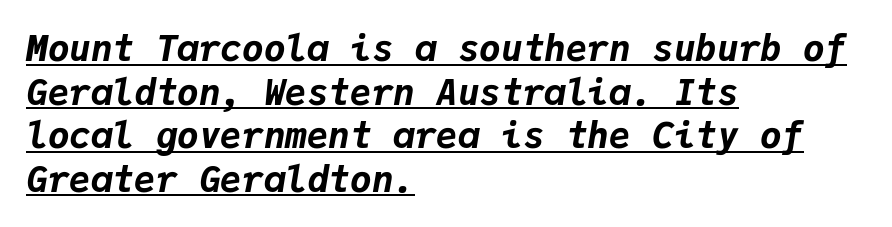
{"italic": "yes", "lean": "right", "slant_degrees": 9, "bold": "yes", "weight": "bold", "width": "normal", "stroke_contrast": "low", "x_height": "medium", "monospaced": "yes", "underline": "yes", "align": "left", "line_spacing_ratio": 1.21, "letter_spacing": "normal", "letter_spacing_em": 0.0, "glyph_px": 36}
